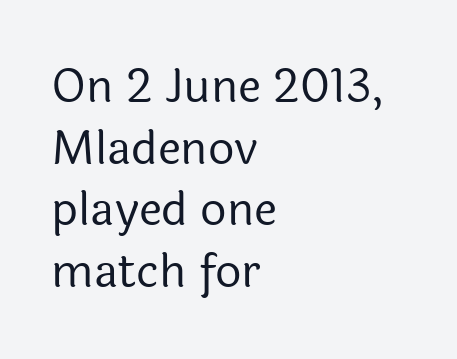
Weight: not bold — regular or lighter. The words here are not underlined. You can tell it's not italic because the verticals are truly vertical. Looks like regular typesetting: each glyph gets only the width it needs. Interline gaps are of average width in this sample. Tracking here is standard; glyphs follow each other at the usual distance.
